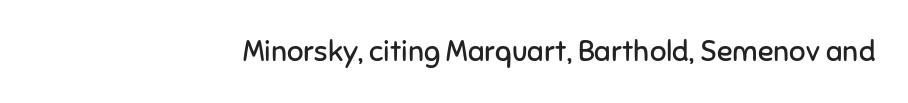
Q: Is the text bold? A: No.
Q: Is the text italic (slanted)? A: No, it is upright.
Q: Is the typeface a serif or a sans-serif typeface? A: Sans-serif.
Q: Is the text underlined? A: No.
Q: Is the spacing between letters normal or unusually wide? A: Normal.
Q: Width (condensed, normal, or wide)? A: Normal.
Q: Stroke contrast? A: Low.
Q: x-height? A: Medium.
Q: Monospaced? A: No.
